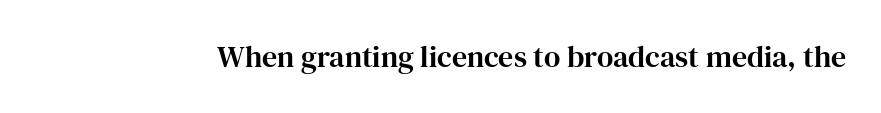
The image shows 30 px serif type, upright; set normal letter spacing, not underlined; high stroke contrast and a medium x-height.
